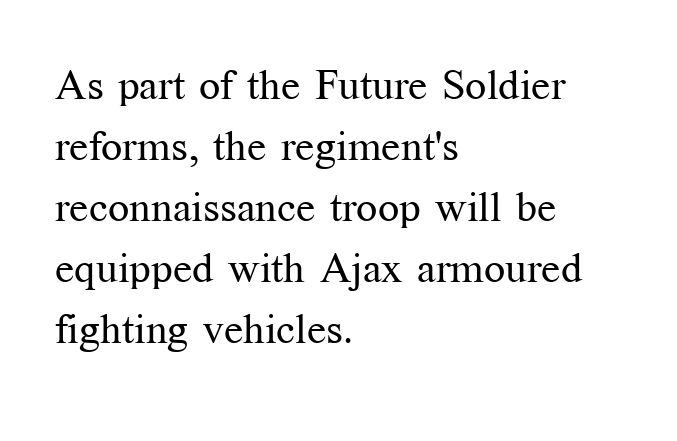
The image shows 42 px regular-weight serif type, upright; set left-aligned, normal line spacing (1.45x), normal letter spacing, not underlined; medium stroke contrast and a medium x-height.
